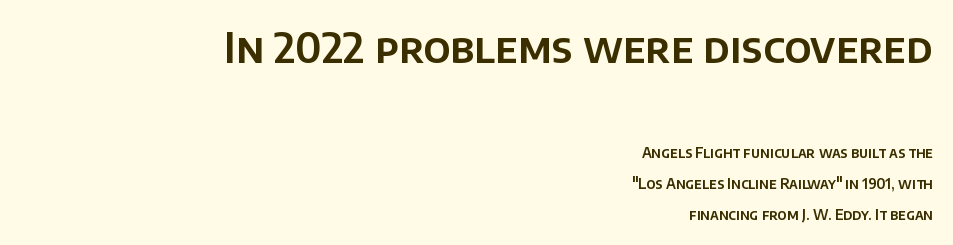
Q: Is the text italic (slanted)? A: No, it is upright.
Q: Is the typeface a serif or a sans-serif typeface? A: Sans-serif.
Q: Is the text underlined? A: No.
Q: How is the paragraph aligned? A: Right-aligned.
Q: Is the spacing between letters normal or unusually wide? A: Normal.
Q: Is the spacing between lines tight, normal or loose? A: Loose.
Q: Which block of text is set in a larger size, the first (top) or the second (bottom)? A: The first (top) one.
Q: Width (condensed, normal, or wide)? A: Normal.
Q: Stroke contrast? A: Low.
Q: x-height? A: Large.
Q: Monospaced? A: No.
